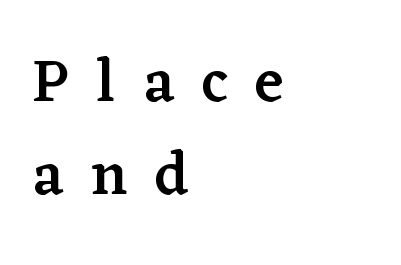
Q: Is the text bold? A: Semi-bold.
Q: Is the text italic (slanted)? A: No, it is upright.
Q: Is the typeface a serif or a sans-serif typeface? A: Serif.
Q: Is the text underlined? A: No.
Q: How is the paragraph aligned? A: Left-aligned.
Q: Is the spacing between letters normal or unusually wide? A: Unusually wide.
Q: Is the spacing between lines tight, normal or loose? A: Normal.
Q: Width (condensed, normal, or wide)? A: Normal.
Q: Stroke contrast? A: Low.
Q: x-height? A: Medium.
Q: Monospaced? A: No.
